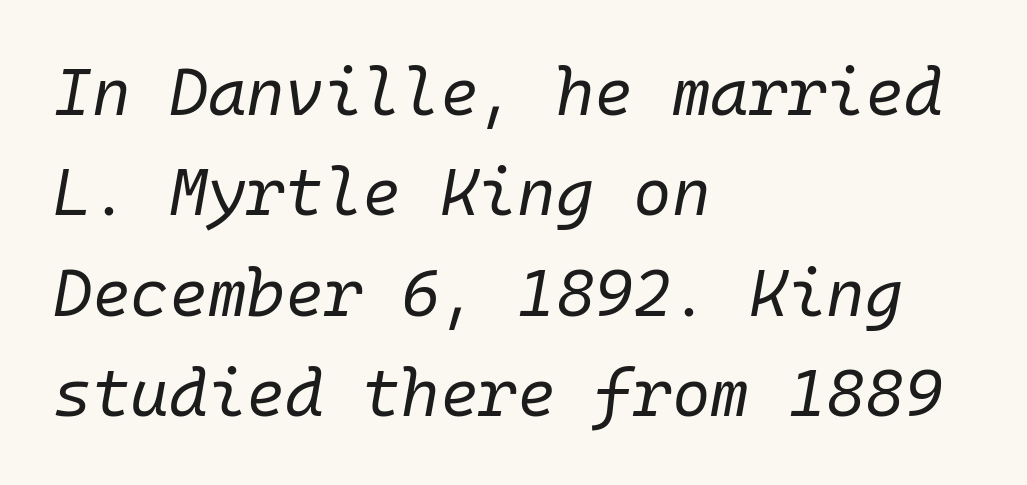
Q: Is the text bold? A: No.
Q: Is the text italic (slanted)? A: Yes, it leans right by about 10 degrees.
Q: Is the text underlined? A: No.
Q: How is the paragraph aligned? A: Left-aligned.
Q: Is the spacing between letters normal or unusually wide? A: Normal.
Q: Is the spacing between lines tight, normal or loose? A: Normal.
Q: Width (condensed, normal, or wide)? A: Normal.
Q: Stroke contrast? A: Low.
Q: x-height? A: Medium.
Q: Monospaced? A: Yes.
